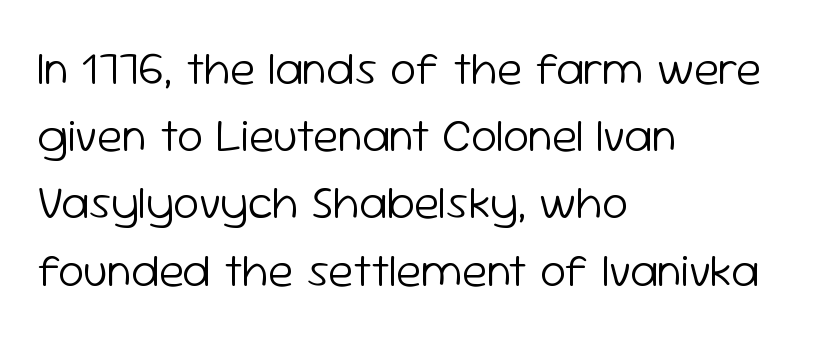
Q: Is the text bold? A: No.
Q: Is the text italic (slanted)? A: No, it is upright.
Q: Is the typeface a serif or a sans-serif typeface? A: Sans-serif.
Q: Is the text underlined? A: No.
Q: How is the paragraph aligned? A: Left-aligned.
Q: Is the spacing between letters normal or unusually wide? A: Normal.
Q: Is the spacing between lines tight, normal or loose? A: Normal.
Q: Width (condensed, normal, or wide)? A: Normal.
Q: Stroke contrast? A: Low.
Q: x-height? A: Medium.
Q: Monospaced? A: No.
